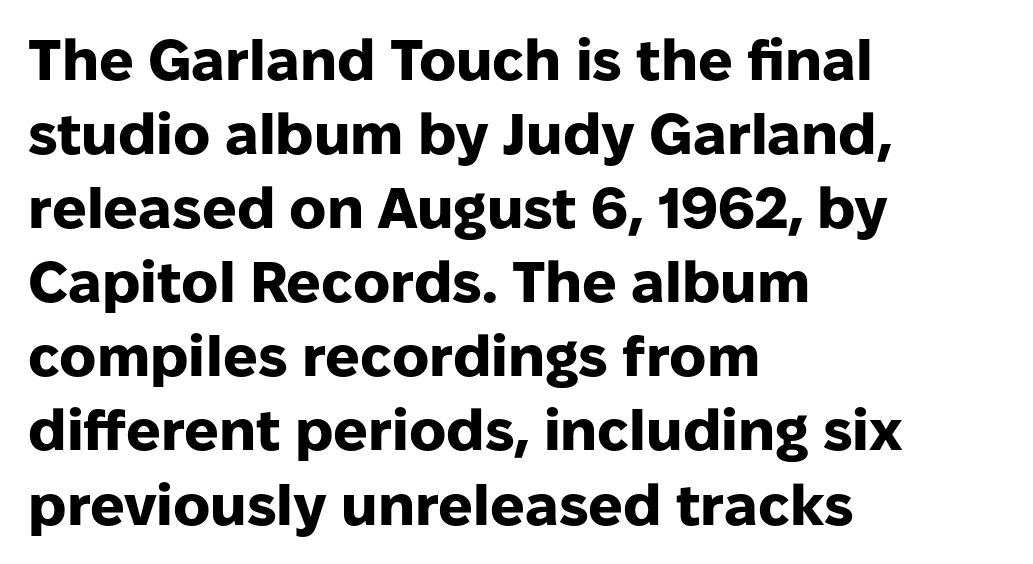
Typesetter's note: full bold, strokes at maximum text heaviness. Descender tails drop into unmarked territory. Posture: vertical. Each letter keeps its own natural width here, so spacing adapts to shape. The designer left line spacing at the default.
